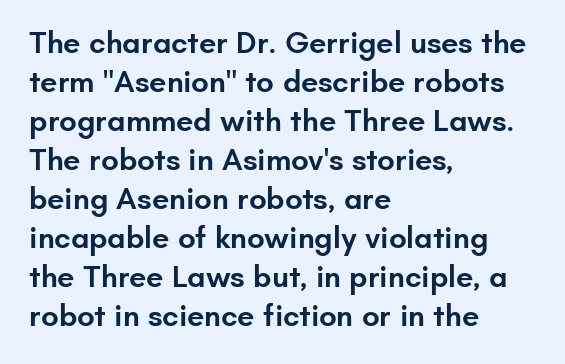
{"serif": "no", "italic": "no", "bold": "semi", "weight": "semibold", "width": "normal", "stroke_contrast": "low", "x_height": "small", "monospaced": "no", "underline": "no", "align": "left", "line_spacing": "normal", "line_spacing_ratio": 1.26, "letter_spacing": "normal", "letter_spacing_em": 0.0, "glyph_px": 31}
